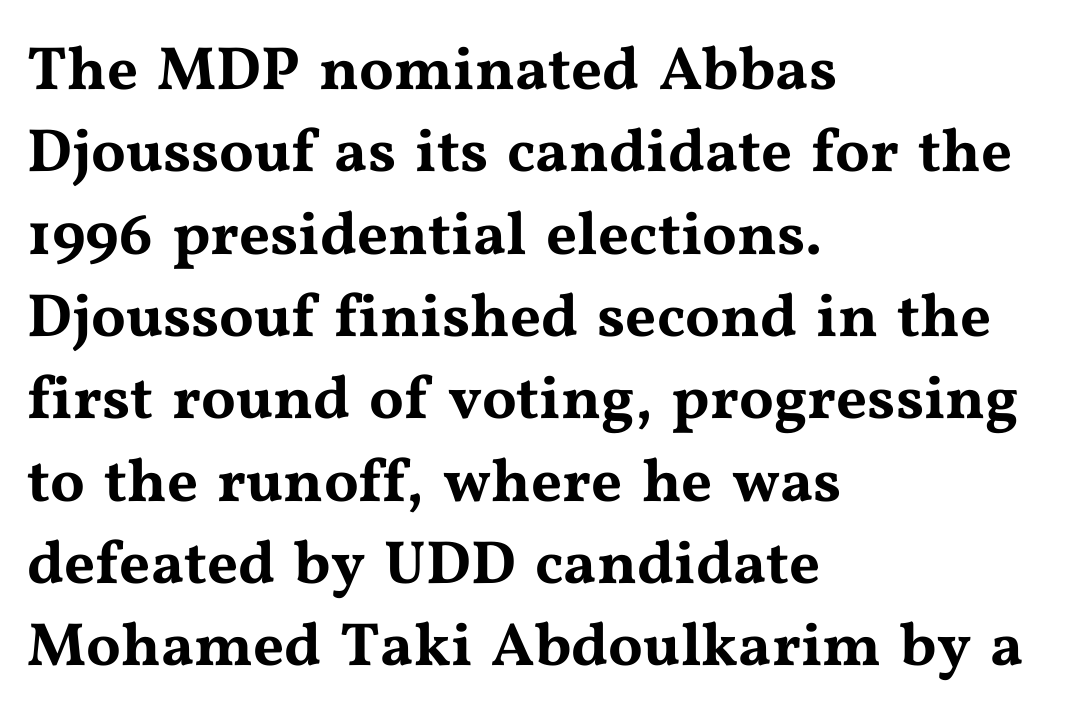
Normally led — the rows are evenly, conventionally spaced. Little horizontal feet cap the strokes, marking this as serif type. This sample uses an upright cut, with every glyph sitting square on the baseline. Here the glyphs are tracked normally, forming tight word shapes. Has an underline been added? It has not. The lines are quadded left.
